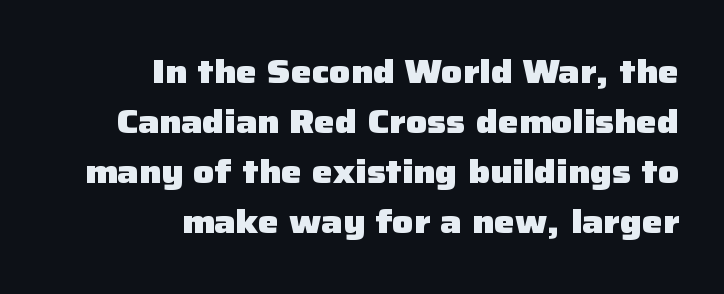
The image shows 33 px heavy sans-serif type, upright; set right-aligned, normal line spacing (1.52x), normal letter spacing, not underlined; low stroke contrast and a medium x-height.
